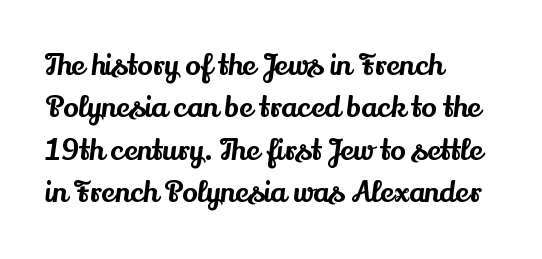
Type without underlining. Look at the bottom of the vertical strokes: they flare into serifs here. Do the characters align in a grid? No, the font is proportional. Here the glyphs are tracked normally, forming tight word shapes.
